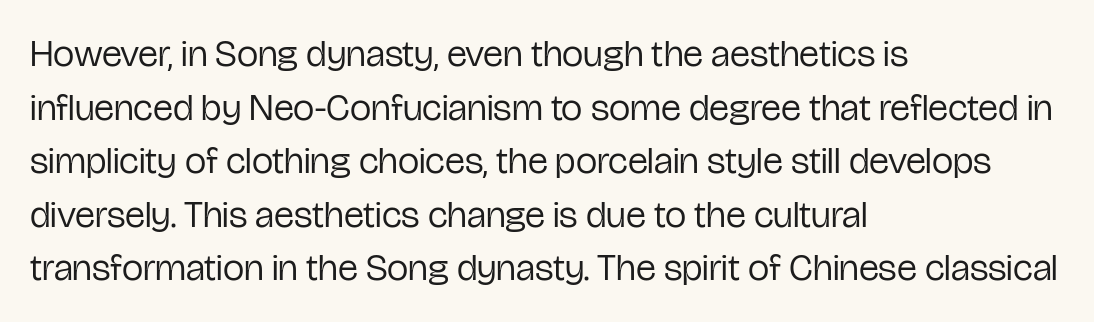
Q: Is the text bold? A: No.
Q: Is the text italic (slanted)? A: No, it is upright.
Q: Is the typeface a serif or a sans-serif typeface? A: Sans-serif.
Q: Is the text underlined? A: No.
Q: How is the paragraph aligned? A: Left-aligned.
Q: Is the spacing between letters normal or unusually wide? A: Normal.
Q: Is the spacing between lines tight, normal or loose? A: Normal.
Q: Width (condensed, normal, or wide)? A: Condensed.
Q: Stroke contrast? A: Low.
Q: x-height? A: Medium.
Q: Monospaced? A: No.
